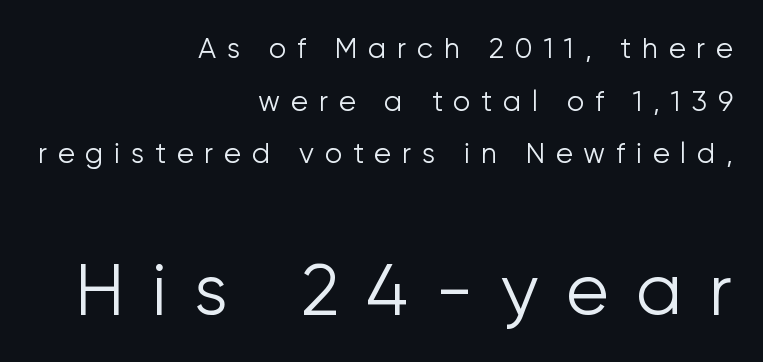
Typographically, this falls in the sans-serif category. If you drew a ruler down the right edge, every line would touch it. No word sits above an underline. These lines were composed using upright roman letters. The more generous point size was reserved for the lower chunk. Looks like regular typesetting: each glyph gets only the width it needs.
